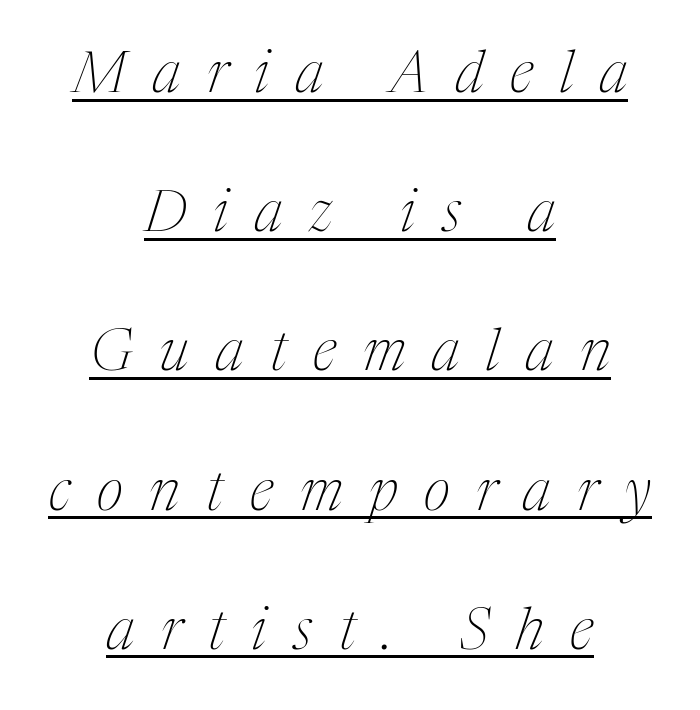
{"serif": "yes", "italic": "yes", "lean": "right", "slant_degrees": 17, "bold": "no", "weight": "thin", "width": "condensed", "stroke_contrast": "medium", "x_height": "medium", "monospaced": "no", "underline": "yes", "align": "center", "line_spacing": "loose", "line_spacing_ratio": 2.4, "letter_spacing": "wide", "letter_spacing_em": 0.46, "glyph_px": 58}
